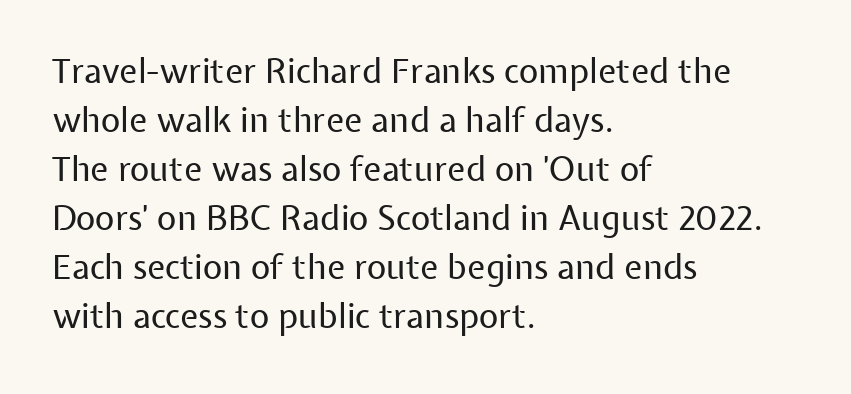
Only glyphs here, with clear space below each row. This reads as an unemphasized weight, regular at the heaviest. The typography opts for an upright posture over an oblique one. You could not count columns in this text — the font is proportionally spaced. The rows are spaced the way most documents space them. Each word holds together tightly as a unit, with standard inter-letter gaps.
